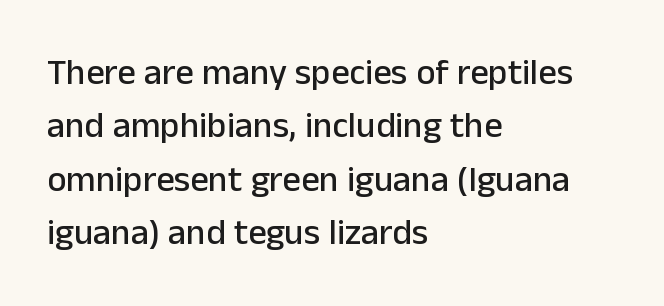
Q: Is the text italic (slanted)? A: No, it is upright.
Q: Is the typeface a serif or a sans-serif typeface? A: Sans-serif.
Q: Is the text underlined? A: No.
Q: How is the paragraph aligned? A: Left-aligned.
Q: Is the spacing between letters normal or unusually wide? A: Normal.
Q: Is the spacing between lines tight, normal or loose? A: Normal.
Q: Width (condensed, normal, or wide)? A: Normal.
Q: Stroke contrast? A: Low.
Q: x-height? A: Medium.
Q: Monospaced? A: No.
